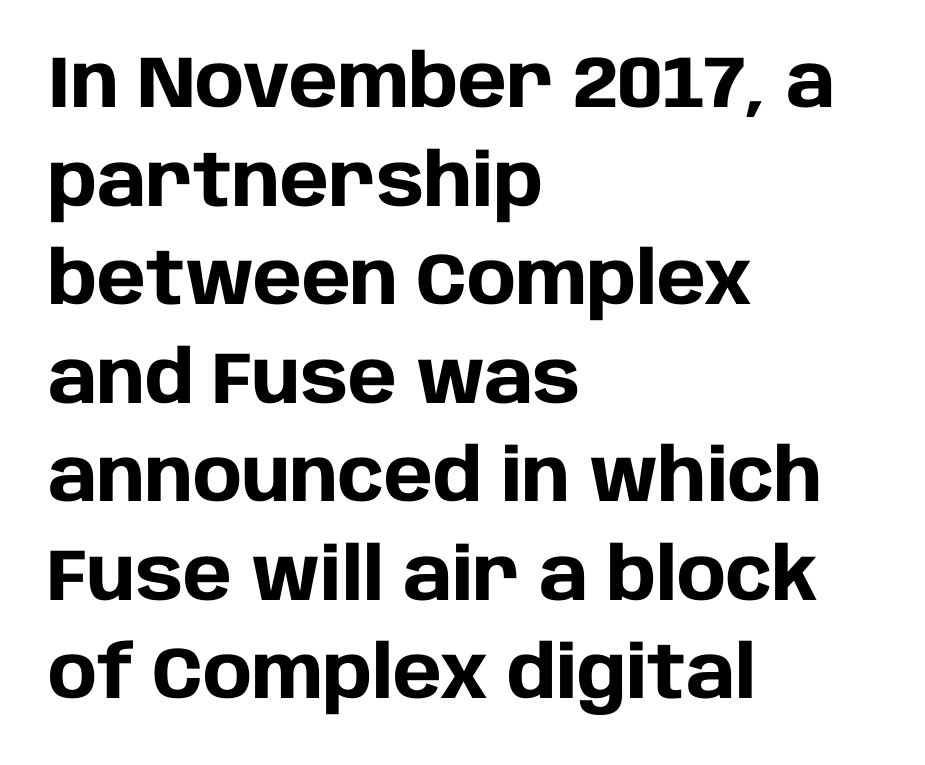
{"serif": "no", "italic": "no", "bold": "yes", "weight": "heavy", "width": "normal", "stroke_contrast": "low", "x_height": "large", "monospaced": "no", "underline": "no", "align": "left", "line_spacing": "normal", "line_spacing_ratio": 1.35, "letter_spacing": "normal", "letter_spacing_em": 0.0, "glyph_px": 73}
